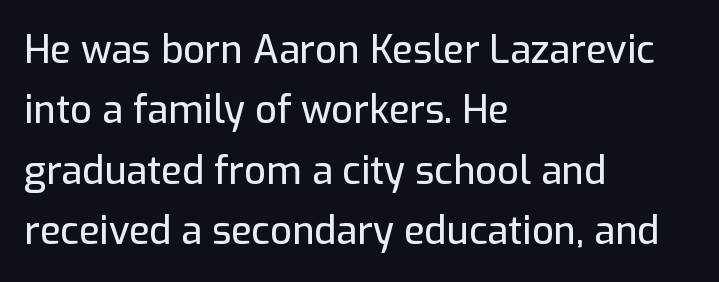
Q: Is the text italic (slanted)? A: No, it is upright.
Q: Is the typeface a serif or a sans-serif typeface? A: Sans-serif.
Q: Is the text underlined? A: No.
Q: How is the paragraph aligned? A: Left-aligned.
Q: Is the spacing between letters normal or unusually wide? A: Normal.
Q: Is the spacing between lines tight, normal or loose? A: Normal.
Q: Width (condensed, normal, or wide)? A: Normal.
Q: Stroke contrast? A: Low.
Q: x-height? A: Medium.
Q: Monospaced? A: No.
